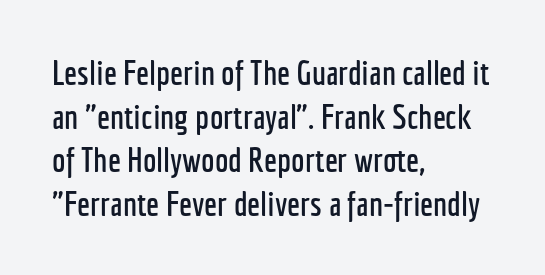
{"serif": "no", "italic": "no", "width": "condensed", "stroke_contrast": "low", "x_height": "medium", "monospaced": "no", "underline": "no", "align": "left", "line_spacing": "normal", "line_spacing_ratio": 1.28, "letter_spacing": "normal", "letter_spacing_em": 0.0, "glyph_px": 34}
